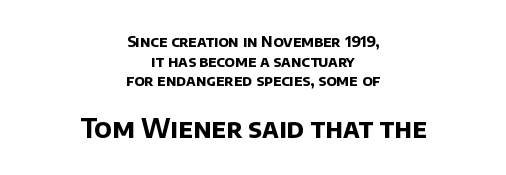
The image shows 26 px bold type; set centered, normal line spacing (1.31x), normal letter spacing, not underlined; the second (bottom) block is 1.73x larger.
